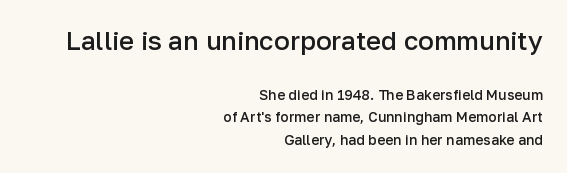
{"italic": "no", "bold": "semi", "underline": "no", "align": "right", "line_spacing": "normal", "line_spacing_ratio": 1.59, "letter_spacing": "normal", "letter_spacing_em": 0.0, "larger_block": "first", "size_ratio": 1.86, "glyph_px": 26}
